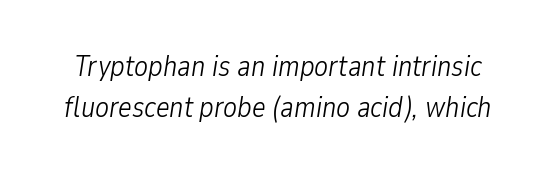
The image shows 29 px light, condensed type, italic (leaning right); set normal line spacing (1.43x), normal letter spacing, not underlined; low stroke contrast and a medium x-height.
